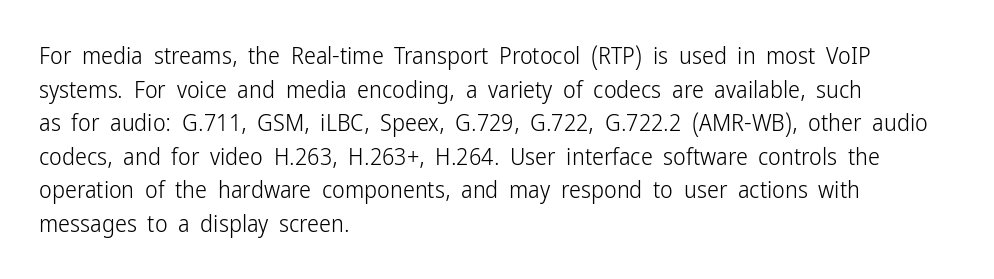
{"italic": "no", "bold": "no", "underline": "no", "align": "left", "line_spacing": "normal", "line_spacing_ratio": 1.4, "letter_spacing": "normal", "letter_spacing_em": 0.0, "glyph_px": 24}
